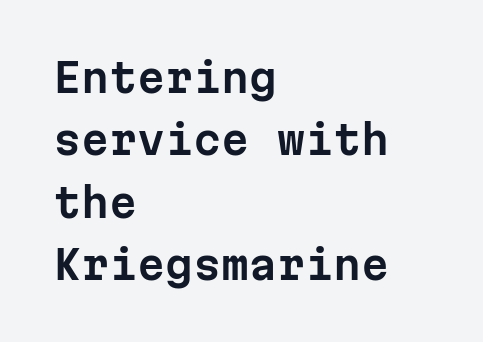
The horizontal fit of the characters is conventional and even. These lines are rendered in a fixed-pitch font. Unmarked baselines from the first word to the last. Each new line begins a customary step beneath the previous one. Tall strokes in this sample are plumb rather than angled.
